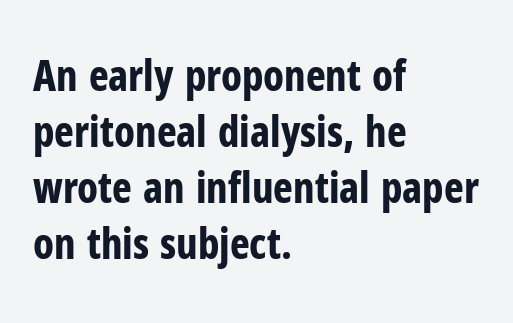
Plain, unruled lines of type. The lines sit at an ordinary, default distance from one another. Line starts are locked; line ends wander. Unlike italic type, these characters show no tilt at all. Nothing unusual about the tracking: characters are spaced as the font intends.
